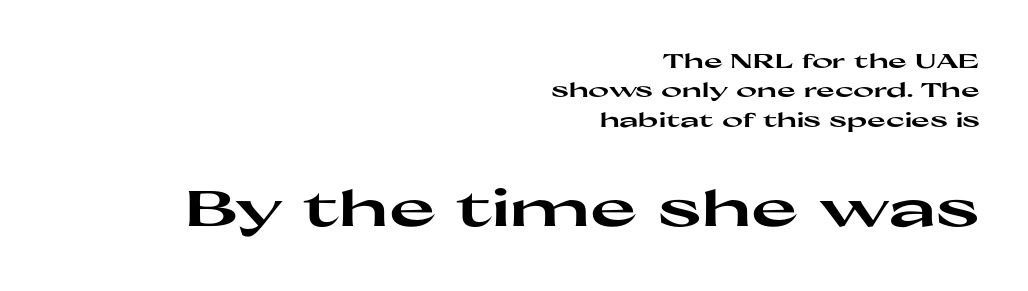
The image shows 50 px heavy, wide sans-serif type, upright; set right-aligned, normal line spacing (1.47x), normal letter spacing, not underlined; the second (bottom) block is 2.5x larger; high stroke contrast and a medium x-height.
